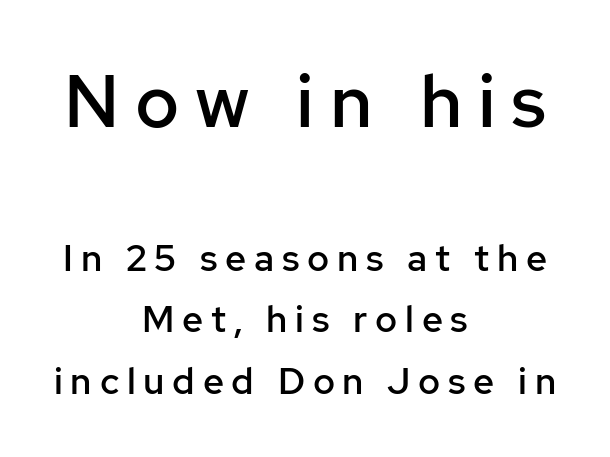
Here the designer chose a conventional face with non-uniform glyph widths. The characters display no serif detailing; their extremities are plain. Each new line begins a customary step beneath the previous one. Every character sits straight up, as roman type does. A centered setting, common on invitations and titles, is used for this passage. The designer gave the opening block more size than the closing block.
